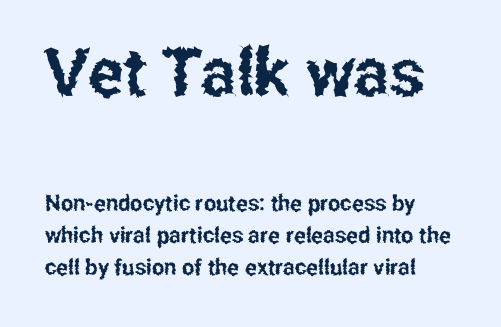
Q: Is the text italic (slanted)? A: No, it is upright.
Q: Is the typeface a serif or a sans-serif typeface? A: Sans-serif.
Q: Is the text underlined? A: No.
Q: Is the spacing between letters normal or unusually wide? A: Normal.
Q: Is the spacing between lines tight, normal or loose? A: Normal.
Q: Which block of text is set in a larger size, the first (top) or the second (bottom)? A: The first (top) one.
Q: Width (condensed, normal, or wide)? A: Condensed.
Q: Stroke contrast? A: Low.
Q: x-height? A: Medium.
Q: Monospaced? A: No.
